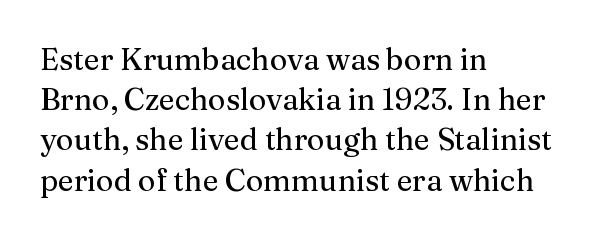
The foot of each line stays bare and open. Layout note: lines flush left. Notice how the stems are strictly vertical — no italics here. Words appear dense and cohesive because spacing is normal. Font category for this specimen: serif. A typesetter would call this proportional, since set widths differ per character.
